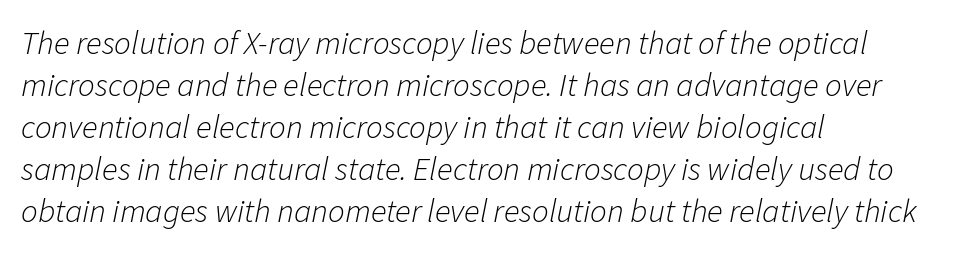
You can tell it's italic because the verticals aren't actually vertical. Do the characters align in a grid? No, the font is proportional. Left-aligned paragraph, ragged on the right. Stems here are at most as thick as an everyday book face.
